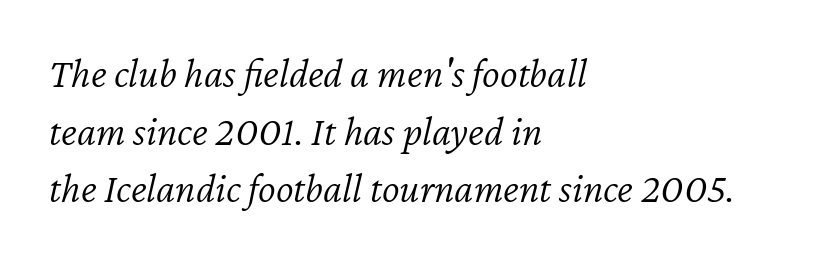
{"italic": "yes", "lean": "right", "slant_degrees": 12, "bold": "no", "weight": "light", "width": "normal", "stroke_contrast": "low", "x_height": "medium", "monospaced": "no", "underline": "no", "align": "left", "line_spacing": "normal", "line_spacing_ratio": 1.37, "letter_spacing": "normal", "letter_spacing_em": 0.0, "glyph_px": 42}
